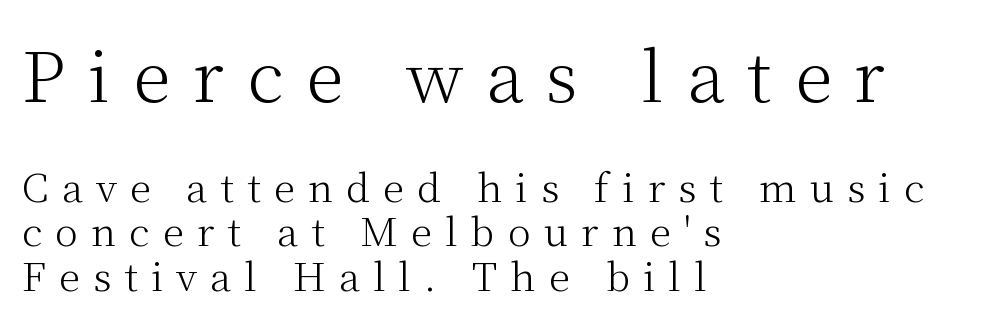
In terms of letterspacing, this is a distinctly airy, spread setting. Reading top to bottom, the characters get smaller at the block break. These lines are rendered in a variable-pitch font. The space beneath each line is pristine and unruled. Stem width sits at or under what a default text font uses. Tall strokes in this sample are plumb rather than angled.
